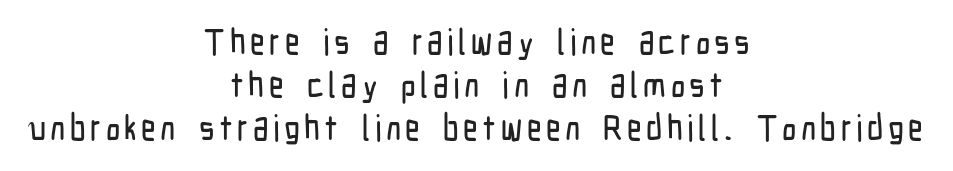
The image shows 36 px condensed sans-serif type, upright; set centered, line spacing 1.19x, not underlined; low stroke contrast and a medium x-height.
